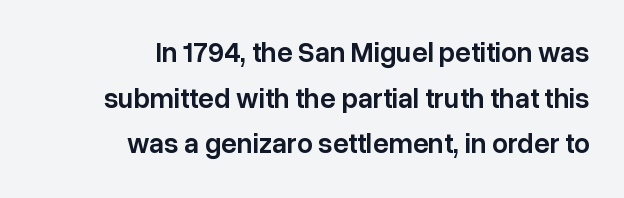
Bare-footed words on every line. Check where the strokes stop: nothing finishes them off — pure sans. Line ends are locked; line starts wander. Interline gaps are of average width in this sample. These lines are rendered in a variable-pitch font. The rendering uses a semibold face; strokes are thickened but not to full bold.
